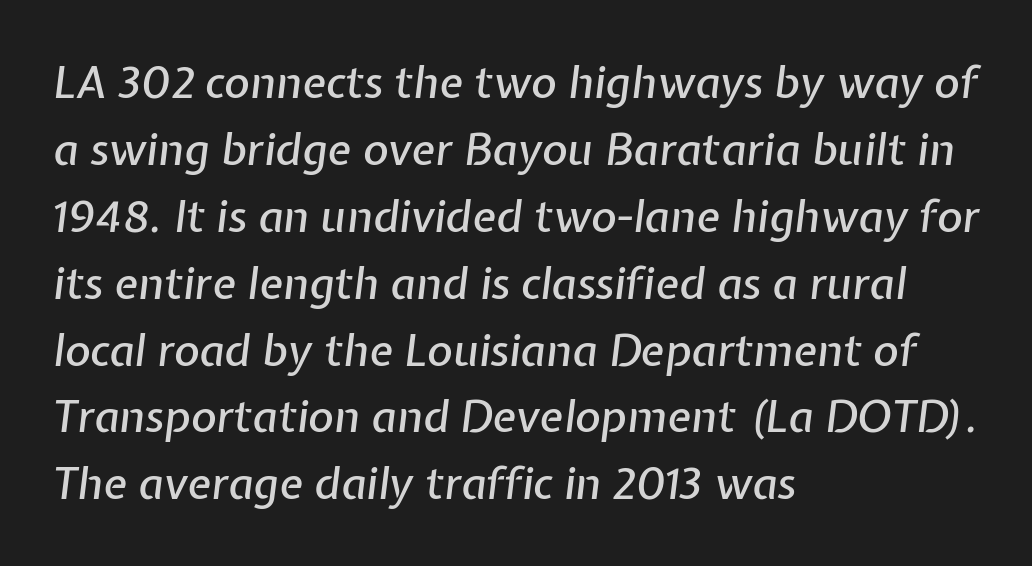
Q: Is the text italic (slanted)? A: Yes, it leans right by about 7 degrees.
Q: Is the text underlined? A: No.
Q: How is the paragraph aligned? A: Left-aligned.
Q: Is the spacing between letters normal or unusually wide? A: Normal.
Q: Is the spacing between lines tight, normal or loose? A: Normal.
Q: Width (condensed, normal, or wide)? A: Normal.
Q: Stroke contrast? A: Low.
Q: x-height? A: Medium.
Q: Monospaced? A: No.
